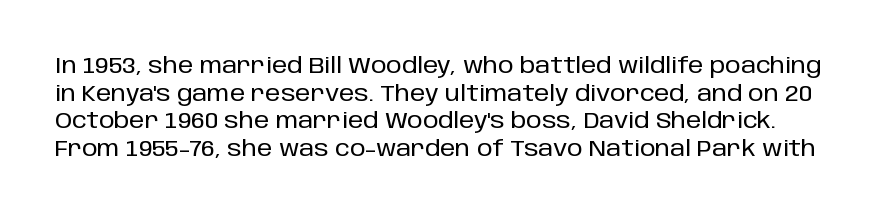
Q: Is the text italic (slanted)? A: No, it is upright.
Q: Is the text underlined? A: No.
Q: Is the spacing between letters normal or unusually wide? A: Normal.
Q: Is the spacing between lines tight, normal or loose? A: Normal.
